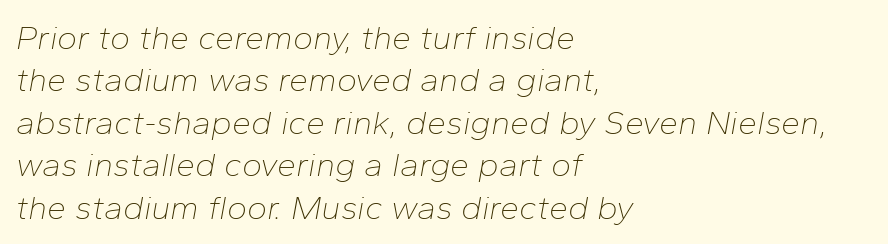
The designer left line spacing at the default. The letterforms sit at book weight or below. Descender tails drop into unmarked territory. The letters sit at their default tracking, neither squeezed nor spread. Think of a printed novel: that variable character pitch is what you see here. Characters are canted at an angle relative to the baseline's perpendicular.
